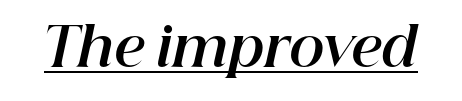
The image shows 54 px bold type, italic (leaning right); set normal letter spacing, underlined; high stroke contrast and a medium x-height.
